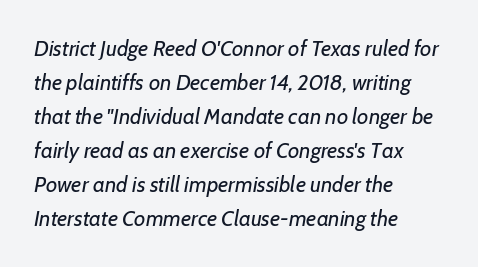
Q: Is the text bold? A: No.
Q: Is the text italic (slanted)? A: Yes, it leans right by about 7 degrees.
Q: Is the text underlined? A: No.
Q: How is the paragraph aligned? A: Left-aligned.
Q: Is the spacing between letters normal or unusually wide? A: Normal.
Q: Is the spacing between lines tight, normal or loose? A: Normal.
